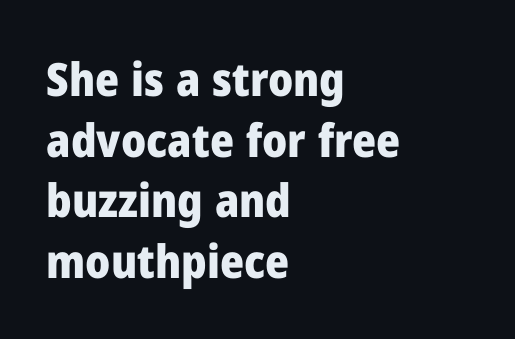
Is this a fixed-width face? No — the glyphs have proportional, varying widths. Compared with typical paragraphs, the rows here are spaced about the same. Alignment: flush left. Caption: bold face, heavy strokes. Do the letters lean? They stand straight.
